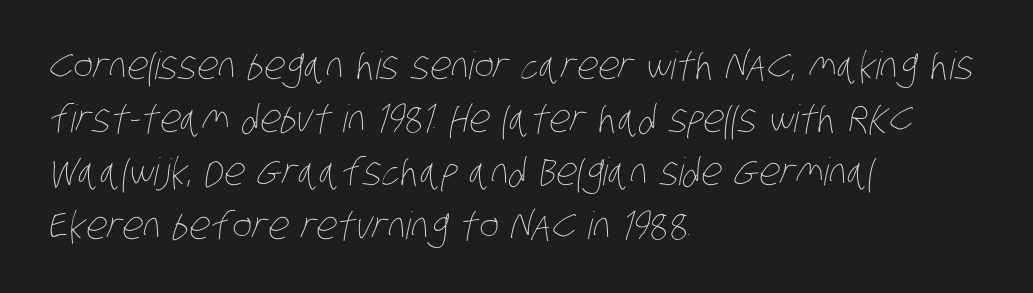
The image shows 38 px thin, condensed type; set left-aligned, normal line spacing (1.4x), normal letter spacing, not underlined; low stroke contrast and a large x-height.
